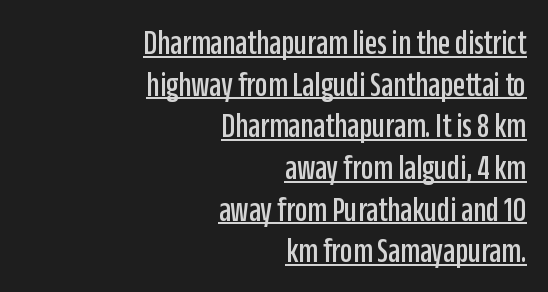
To sum up the face: it is a sans, with no serifs. The paragraph has a hard right edge and a soft left edge. Tall strokes in this sample are plumb rather than angled. Does a line run under the words? Yes, clearly. The rendering uses natural spacing where letterforms have individual widths.
